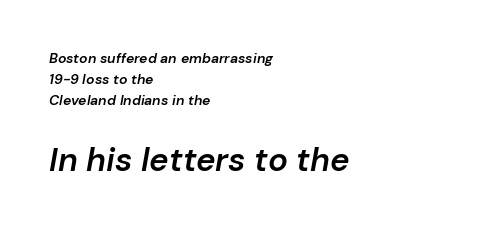
The image shows 33 px semibold type, italic (leaning right); set left-aligned, normal line spacing (1.49x), normal letter spacing, not underlined; the second (bottom) block is 2.36x larger; low stroke contrast and a medium x-height.
